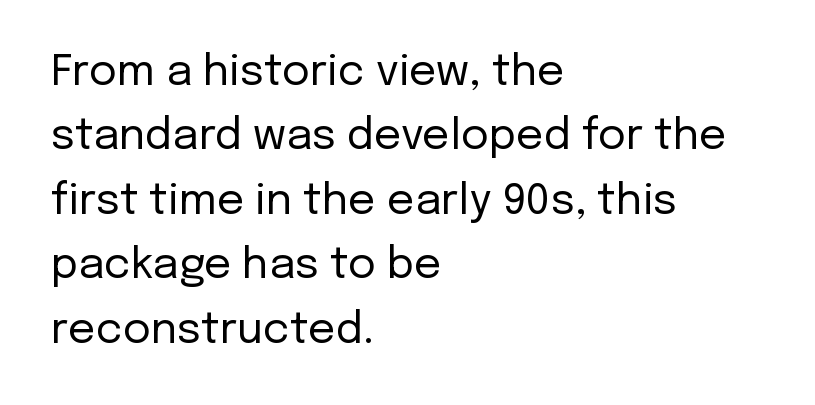
Q: Is the text bold? A: No.
Q: Is the text italic (slanted)? A: No, it is upright.
Q: Is the typeface a serif or a sans-serif typeface? A: Sans-serif.
Q: Is the text underlined? A: No.
Q: How is the paragraph aligned? A: Left-aligned.
Q: Is the spacing between letters normal or unusually wide? A: Normal.
Q: Is the spacing between lines tight, normal or loose? A: Normal.
Q: Width (condensed, normal, or wide)? A: Normal.
Q: Stroke contrast? A: Low.
Q: x-height? A: Medium.
Q: Monospaced? A: No.
